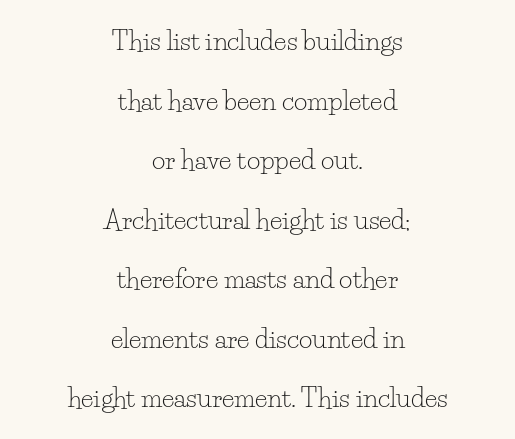
Every character sits straight up, as roman type does. Neither beginnings nor endings align; midpoints do. Short note: letters normally spaced. The string is rendered with underlining switched off. The face looks like a standard text weight, possibly lighter. The passage shown stacks its lines with a broad gap.
